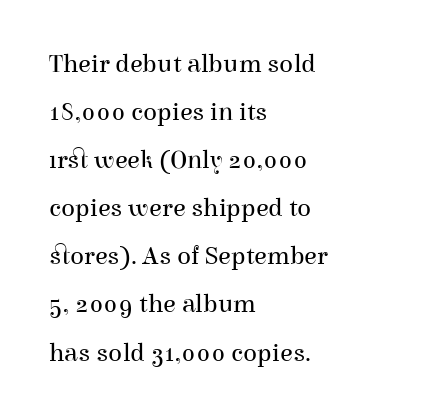
{"italic": "no", "bold": "no", "underline": "no", "align": "left", "line_spacing_ratio": 1.85, "letter_spacing": "normal", "letter_spacing_em": 0.0, "glyph_px": 26}
